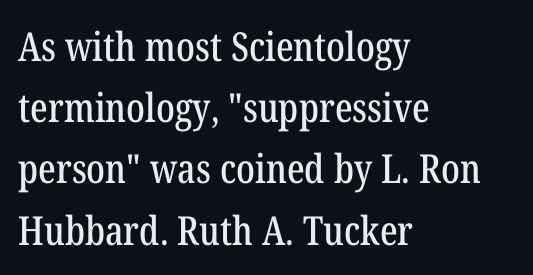
Unlike italic type, these characters show no tilt at all. Anything drawn beneath the words? Only blank space. The rendering shows small feet on the letterforms — a serif design. Nothing unusual about the tracking: characters are spaced as the font intends. The rendering uses natural spacing where letterforms have individual widths.
